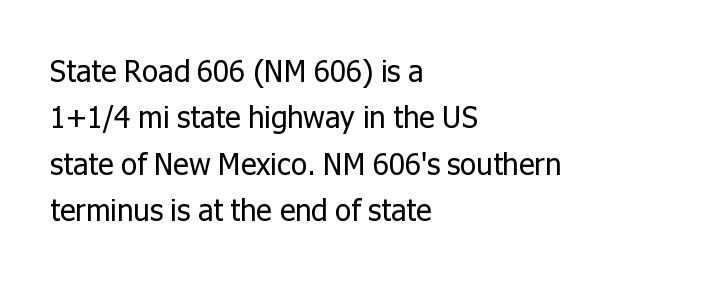
Q: Is the text bold? A: No.
Q: Is the text italic (slanted)? A: No, it is upright.
Q: Is the typeface a serif or a sans-serif typeface? A: Sans-serif.
Q: Is the text underlined? A: No.
Q: How is the paragraph aligned? A: Left-aligned.
Q: Is the spacing between letters normal or unusually wide? A: Normal.
Q: Is the spacing between lines tight, normal or loose? A: Normal.
Q: Width (condensed, normal, or wide)? A: Normal.
Q: Stroke contrast? A: Low.
Q: x-height? A: Medium.
Q: Monospaced? A: No.
